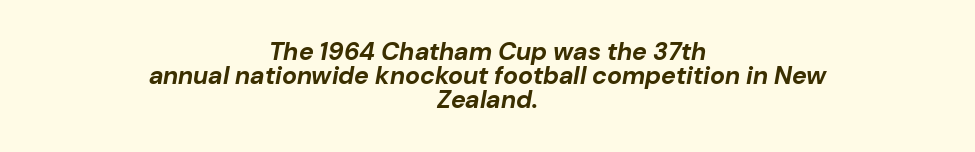
Q: Is the text bold? A: Yes.
Q: Is the text italic (slanted)? A: Yes, it leans right by about 10 degrees.
Q: Is the text underlined? A: No.
Q: How is the paragraph aligned? A: Centered.
Q: Is the spacing between letters normal or unusually wide? A: Normal.
Q: Is the spacing between lines tight, normal or loose? A: Tight.
